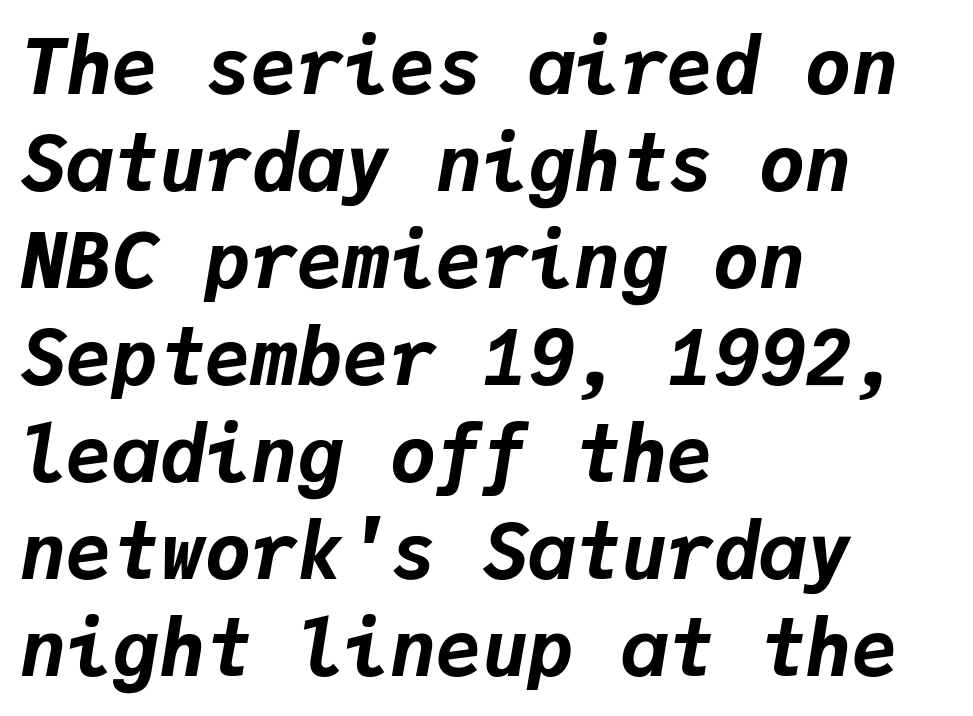
The image shows 77 px bold type, italic (leaning right), monospaced; set left-aligned, normal line spacing (1.26x), normal letter spacing, not underlined; low stroke contrast and a medium x-height.
